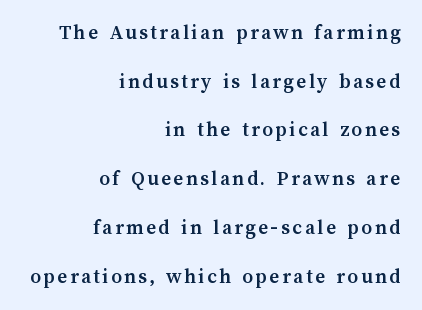
This block would shrink considerably if given ordinary leading; it's expanded now. Nope, not italic — everything's standing straight. Has an underline been added? It has not. Teacher's note: observe the even right margin — that is flush-right alignment. Heft: maximum for text — a bold.
